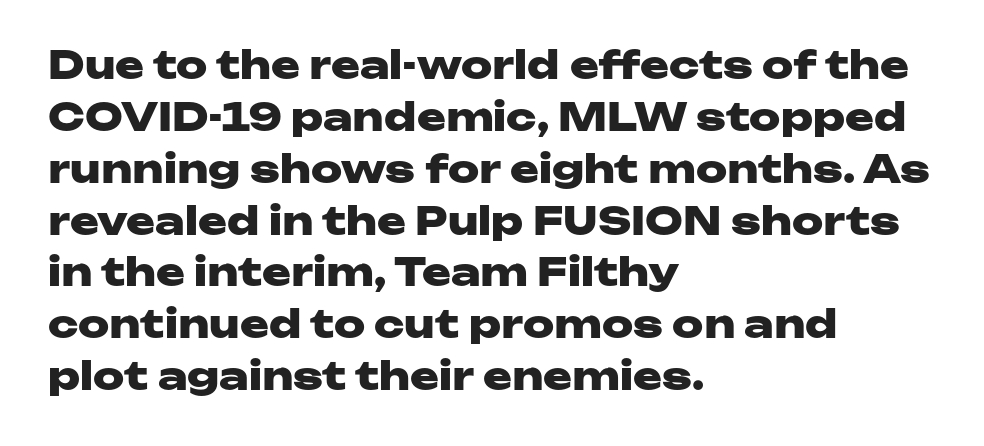
{"serif": "no", "italic": "no", "bold": "yes", "weight": "heavy", "width": "wide", "stroke_contrast": "low", "x_height": "medium", "monospaced": "no", "underline": "no", "align": "left", "line_spacing": "normal", "line_spacing_ratio": 1.33, "letter_spacing": "normal", "letter_spacing_em": 0.0, "glyph_px": 39}
